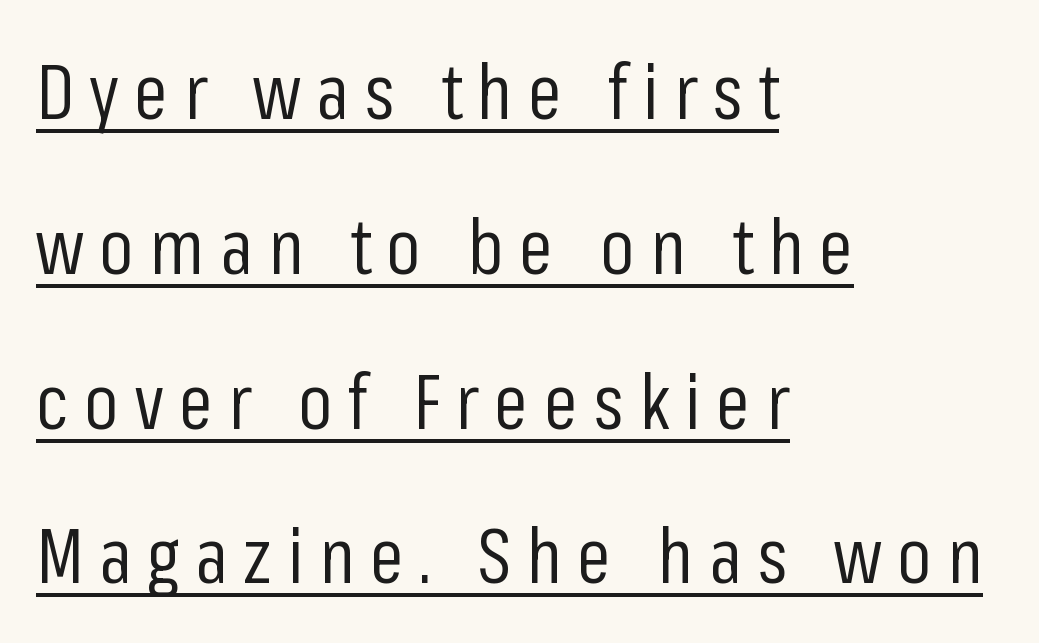
The lines are spread far apart with generous leading. Spacing verdict: proportional, widths tailored to each character. The text block is weighted toward the left margin, trailing off unevenly rightward. Think standard paragraph weight, or any step lighter than that. This rendering features underlined lettering. A roman cut, with each character standing at attention.
